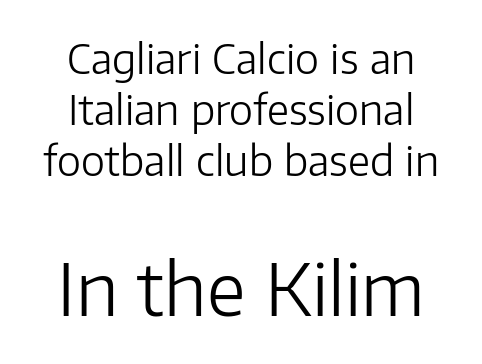
Both edges are ragged and mirror each other, which tells us the setting is centered. There is no visible air inserted between adjacent glyphs. Upright lettering throughout. Nothing heavy about these letters — not bold at all.
